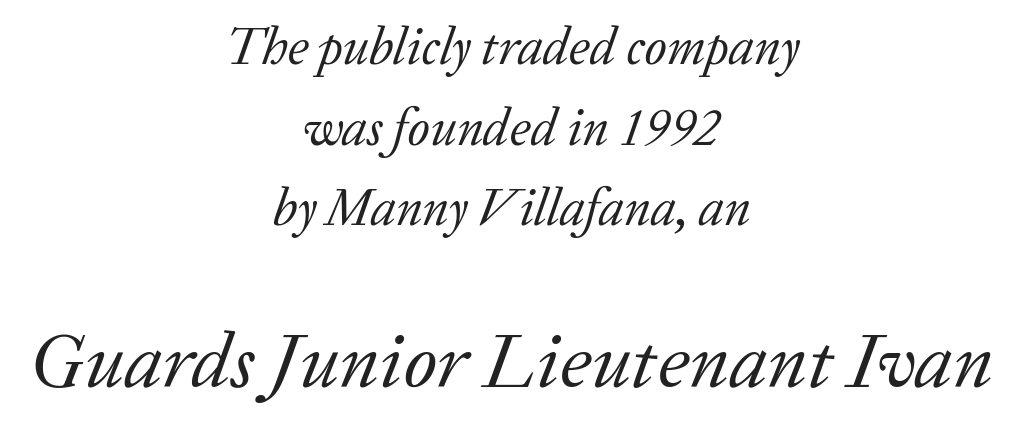
Is the letter spacing exaggerated? No — it looks like the ordinary default. Italic? Definitely — the glyphs are oblique. Unlike a clean sans, this face finishes its strokes with serifs. Note the varied advance widths — an 'i' is clearly narrower than an 'm'. Top chunk: small. Bottom chunk: large.
